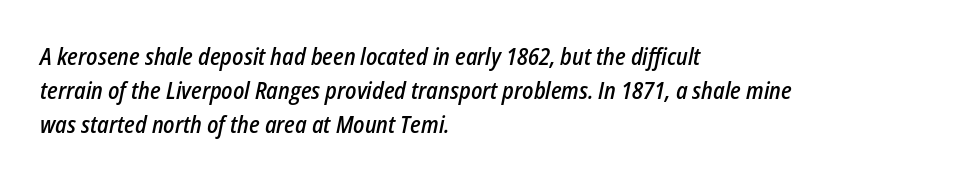
The image shows 23 px text type, italic (leaning right); set left-aligned, normal line spacing (1.47x), normal letter spacing, not underlined.
